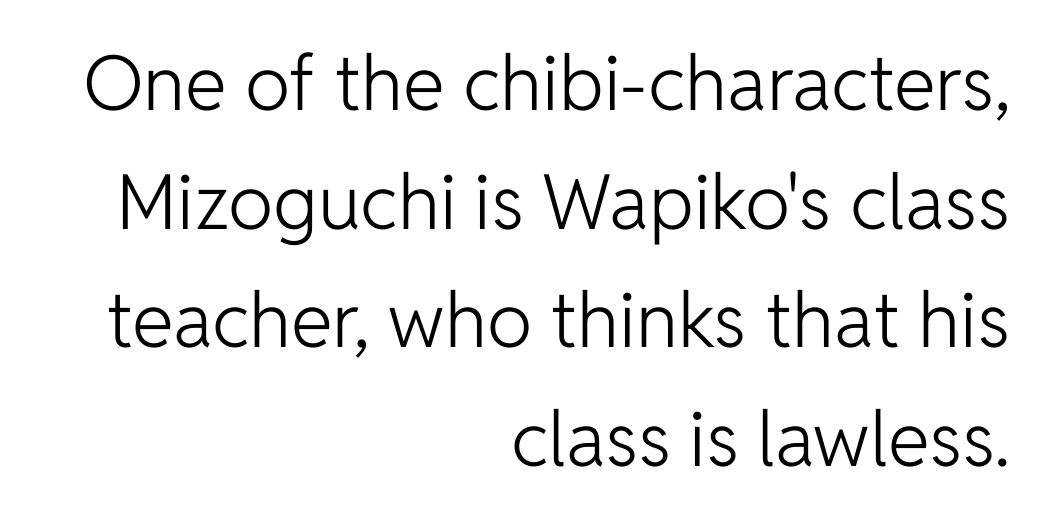
The image shows 76 px light sans-serif type, upright; set right-aligned, normal line spacing (1.56x), normal letter spacing, not underlined; low stroke contrast and a medium x-height.
